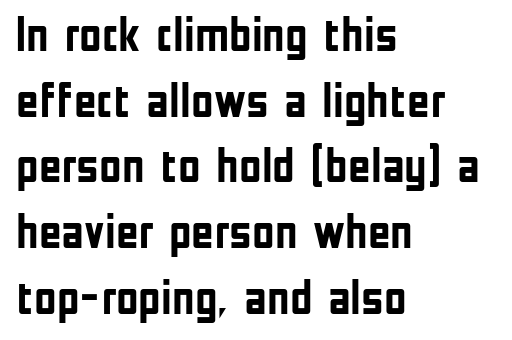
The glyphs have the mass of a bold cut. Honestly, the row spacing looks completely unremarkable. The horizontal fit of the characters is conventional and even. The type family on display is of the sans-serif kind. Type without underlining.
